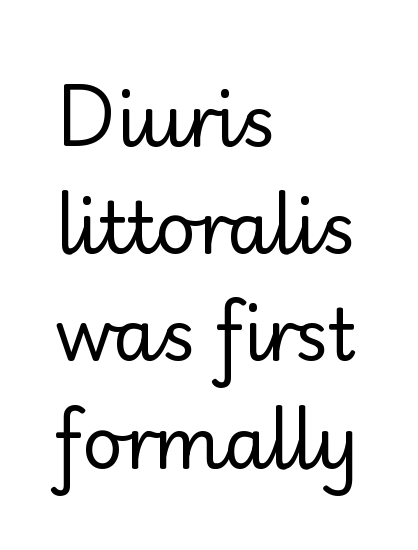
{"serif": "no", "italic": "no", "bold": "no", "weight": "regular", "width": "normal", "stroke_contrast": "low", "x_height": "small", "monospaced": "no", "underline": "no", "align": "left", "line_spacing": "normal", "line_spacing_ratio": 1.51, "letter_spacing": "normal", "letter_spacing_em": 0.0, "glyph_px": 71}
